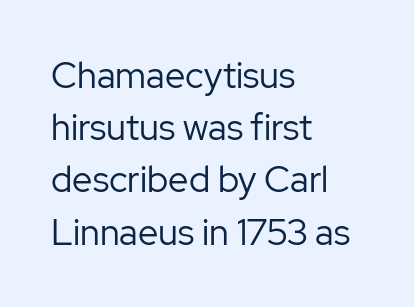
The image shows 36 px regular-weight sans-serif type, upright; set left-aligned, normal line spacing (1.45x), normal letter spacing, not underlined; low stroke contrast and a medium x-height.
